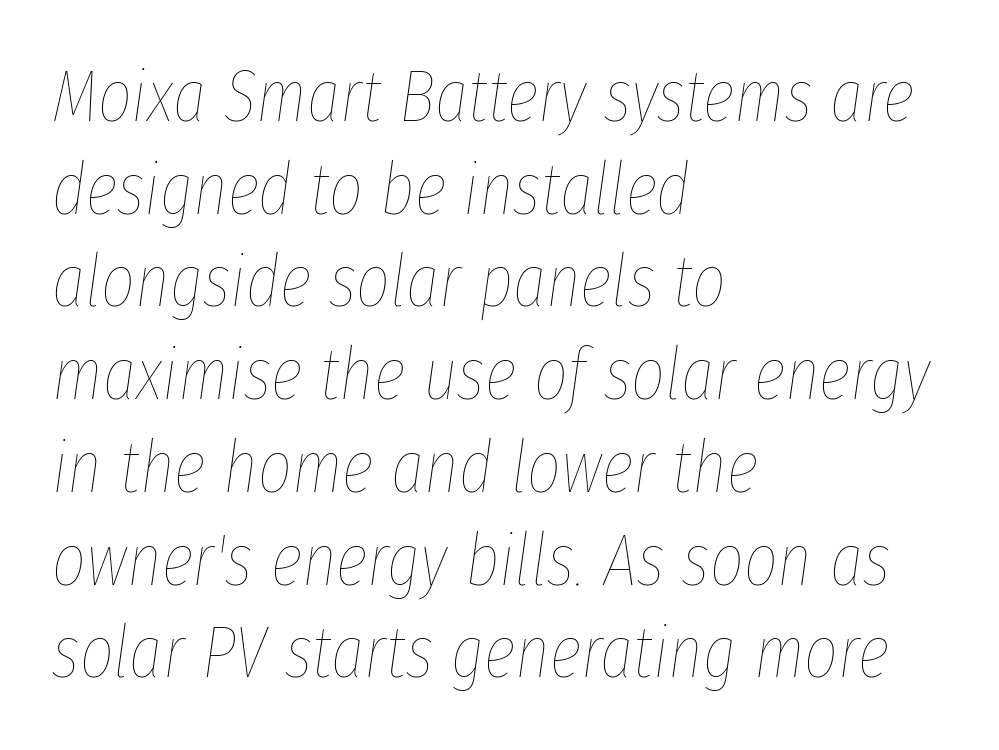
{"italic": "yes", "lean": "right", "slant_degrees": 8, "bold": "no", "weight": "thin", "width": "condensed", "stroke_contrast": "low", "x_height": "medium", "monospaced": "no", "underline": "no", "align": "left", "line_spacing": "normal", "line_spacing_ratio": 1.27, "letter_spacing": "normal", "letter_spacing_em": 0.0, "glyph_px": 73}
